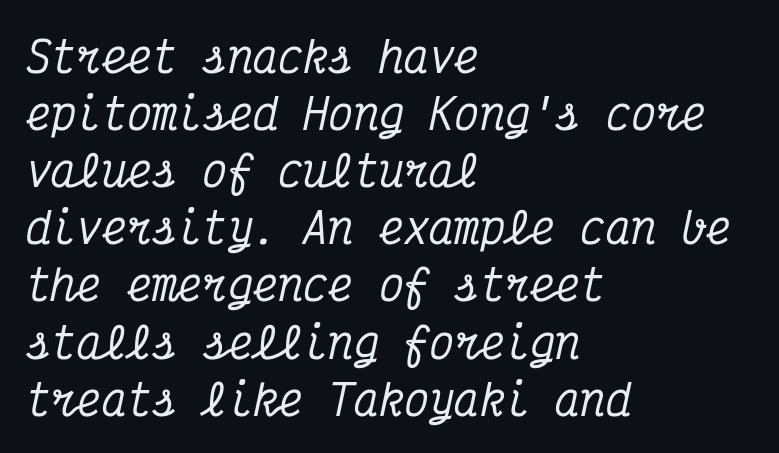
{"serif": "yes", "italic": "yes", "lean": "right", "slant_degrees": 12, "width": "condensed", "stroke_contrast": "medium", "x_height": "medium", "monospaced": "yes", "underline": "no", "align": "left", "line_spacing": "normal", "line_spacing_ratio": 1.36, "letter_spacing": "normal", "letter_spacing_em": 0.0, "glyph_px": 42}
